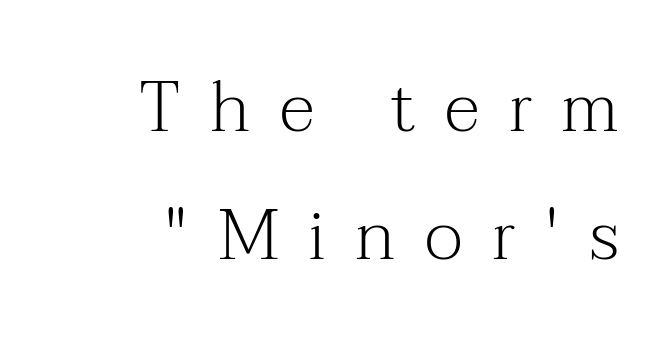
{"serif": "yes", "italic": "no", "bold": "no", "weight": "light", "width": "normal", "stroke_contrast": "medium", "x_height": "medium", "monospaced": "no", "underline": "no", "align": "right", "line_spacing_ratio": 1.8, "letter_spacing": "wide", "letter_spacing_em": 0.41, "glyph_px": 71}
